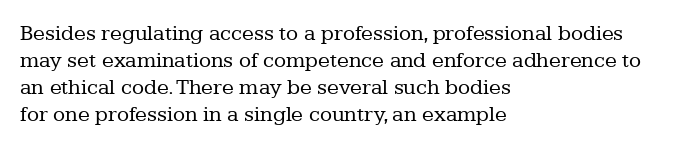
Beneath every word, the page is bare. The lettering holds an erect, upright posture throughout. Caption: face not bold, strokes unweighted. The gaps between neighbouring characters are ordinary and unremarkable.
